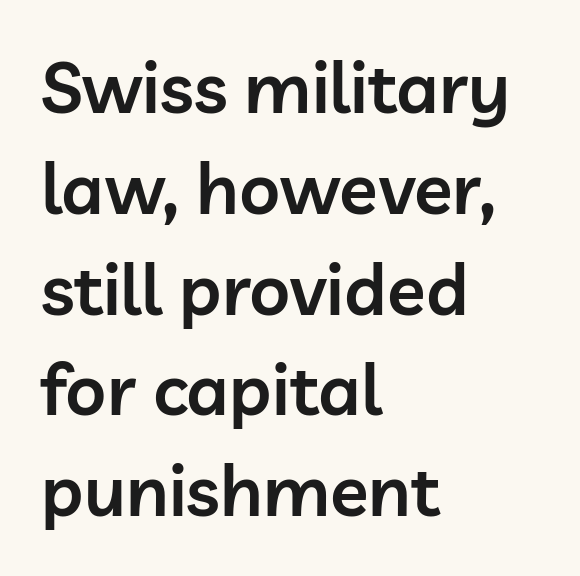
The image shows 71 px semibold sans-serif type, upright; set left-aligned, normal line spacing (1.42x), normal letter spacing, not underlined; low stroke contrast and a medium x-height.
